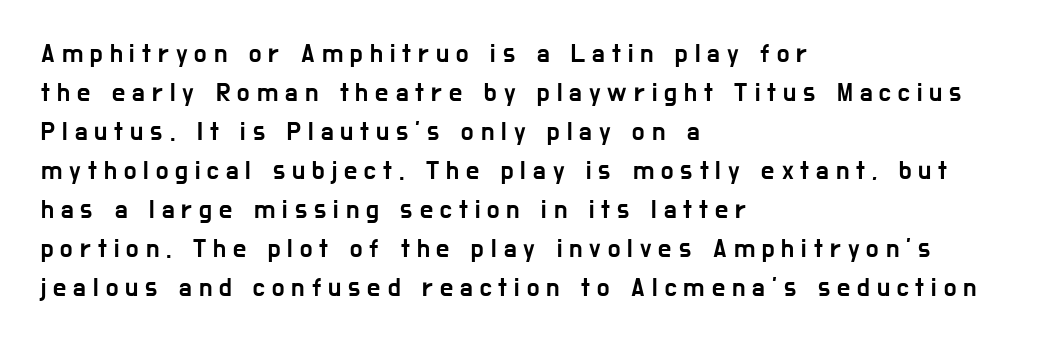
{"italic": "no", "underline": "no", "align": "left", "line_spacing": "normal", "line_spacing_ratio": 1.5, "letter_spacing": "wide", "letter_spacing_em": 0.27, "glyph_px": 26}
